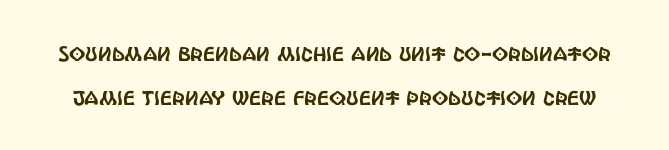
Type without underlining. Successive baselines arrive slowly, with a big drop between each. The passage shown has conventional tracking throughout. The letters stand straight up with perfectly vertical stems.
